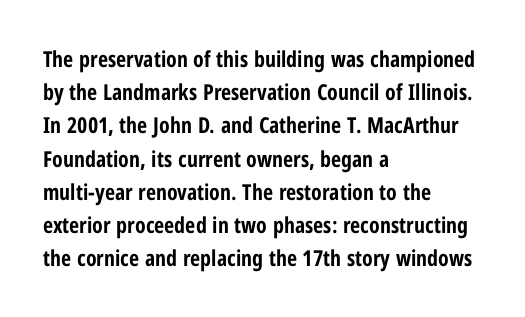
The image shows 22 px bold type, upright; set left-aligned, normal line spacing (1.51x), normal letter spacing, not underlined.
